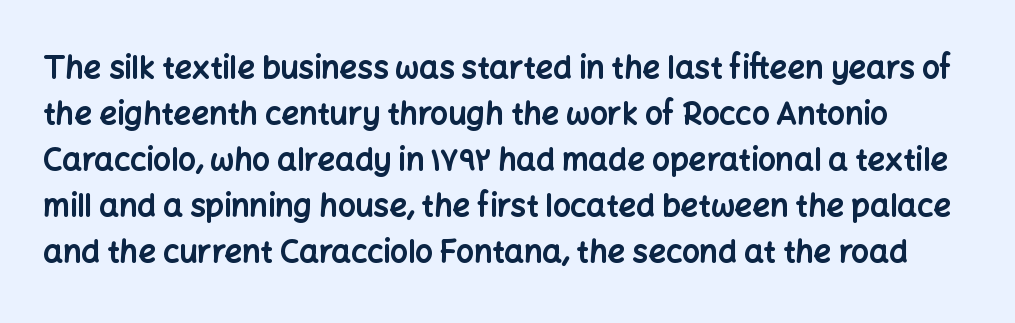
The image shows 31 px bold sans-serif type, upright; set normal line spacing (1.48x), normal letter spacing, not underlined; low stroke contrast and a medium x-height.
